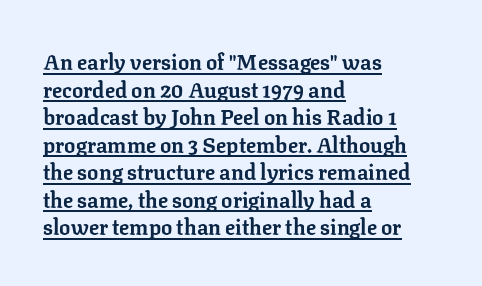
{"italic": "no", "bold": "yes", "underline": "yes", "align": "left", "line_spacing": "normal", "line_spacing_ratio": 1.31, "letter_spacing": "normal", "letter_spacing_em": 0.0, "glyph_px": 21}
